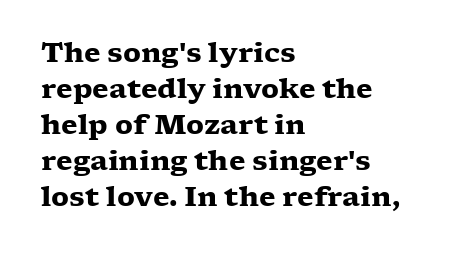
Is there much room between lines? A standard amount, neither cramped nor airy. This rendering features lettering with no underline. The typography opts for an upright posture over an oblique one. Standard letterfit; no display-style spreading of the glyphs. Line starts are locked; line ends wander. Heavy-handed strokes throughout: this text is bold.
